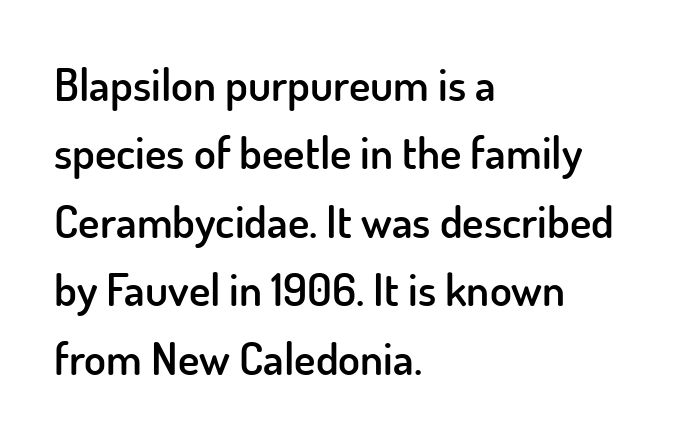
The rendering uses natural spacing where letterforms have individual widths. Layout note: lines flush left. The letters are semibold — heavier than regular but short of a full bold. These lines are composed in type without serifs. The lettering holds an erect, upright posture throughout. Line spacing here is normal.
